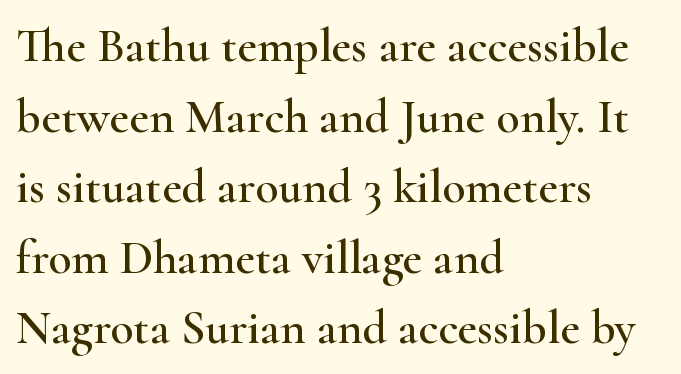
Q: Is the text italic (slanted)? A: No, it is upright.
Q: Is the typeface a serif or a sans-serif typeface? A: Serif.
Q: Is the text underlined? A: No.
Q: How is the paragraph aligned? A: Left-aligned.
Q: Is the spacing between letters normal or unusually wide? A: Normal.
Q: Is the spacing between lines tight, normal or loose? A: Normal.
Q: Width (condensed, normal, or wide)? A: Wide.
Q: Stroke contrast? A: High.
Q: x-height? A: Small.
Q: Monospaced? A: No.
